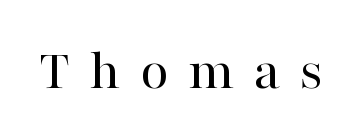
The image shows 59 px regular-weight serif type, upright; set unusually wide letter spacing (+0.33 em), not underlined; high stroke contrast and a medium x-height.
